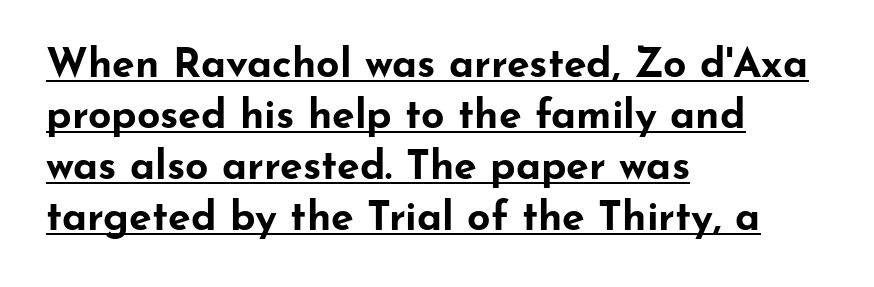
The image shows 41 px bold, wide sans-serif type, upright; set left-aligned, line spacing 1.24x, normal letter spacing, underlined; low stroke contrast and a small x-height.
